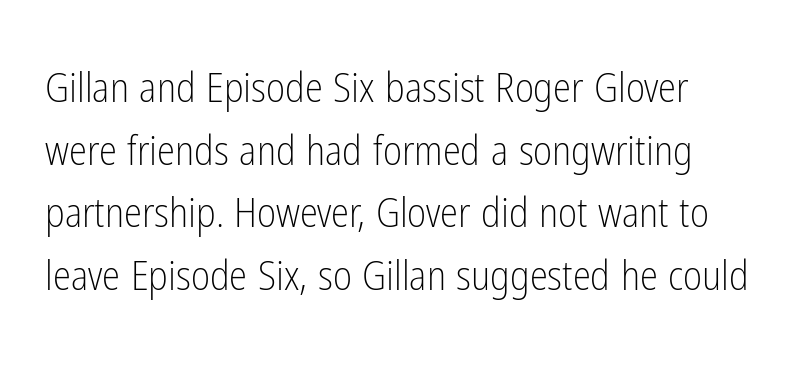
The image shows 41 px light, condensed sans-serif type, upright; set normal line spacing (1.53x), normal letter spacing, not underlined; low stroke contrast and a medium x-height.
